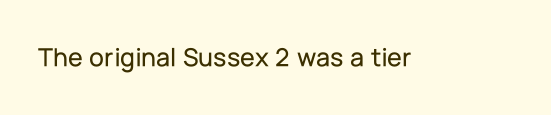
{"italic": "no", "underline": "no", "letter_spacing": "normal", "letter_spacing_em": 0.0, "glyph_px": 27}
